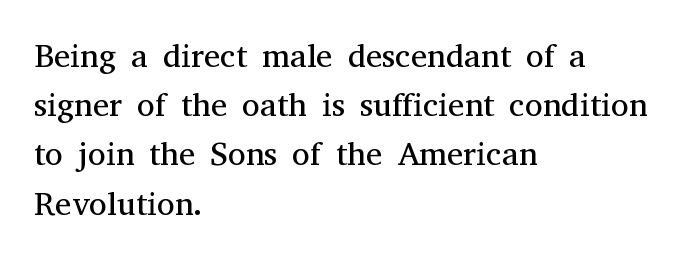
Weight: regular or lighter. Summary of vertical rhythm: regular, with standard interline spacing. The paragraph has a hard left edge and a soft right edge. Examine the stroke ends and you'll spot serifs. The rendering uses natural spacing where letterforms have individual widths.
